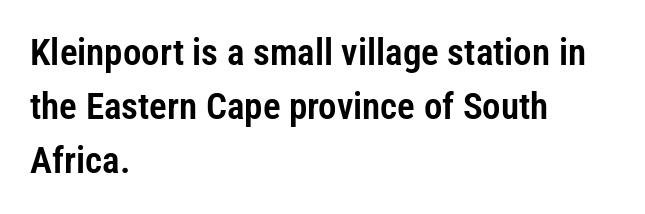
Ascenders rise straight up at ninety degrees. Does extra space separate the letters? No, they use regular spacing. Is this a fixed-width face? No — the glyphs have proportional, varying widths. Rows of type keep a routine distance in the vertical direction. Alignment: flush left. The letters carry no serifs — their stems end cleanly without finishing strokes.
